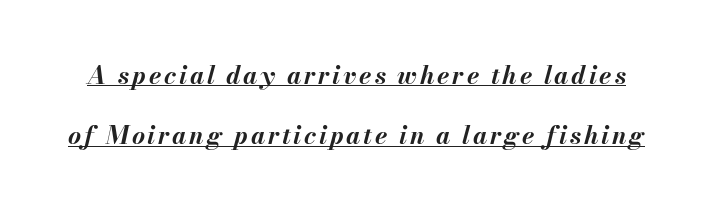
Would a proofreader flag this as italicized? Yes. You'd pick this weight for a headline — it's a proper bold. Notice the wide empty band between every row — that's loose leading. Quick note: underline on.
